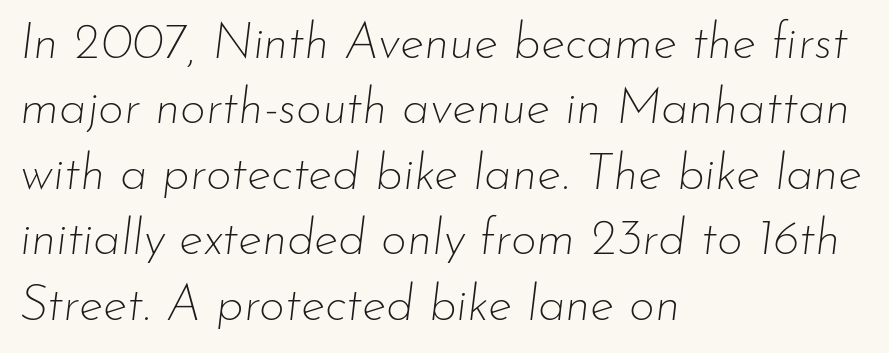
{"italic": "yes", "lean": "right", "slant_degrees": 7, "bold": "no", "weight": "thin", "width": "normal", "stroke_contrast": "low", "x_height": "small", "monospaced": "no", "underline": "no", "align": "left", "line_spacing": "normal", "line_spacing_ratio": 1.31, "letter_spacing": "normal", "letter_spacing_em": 0.0, "glyph_px": 50}
